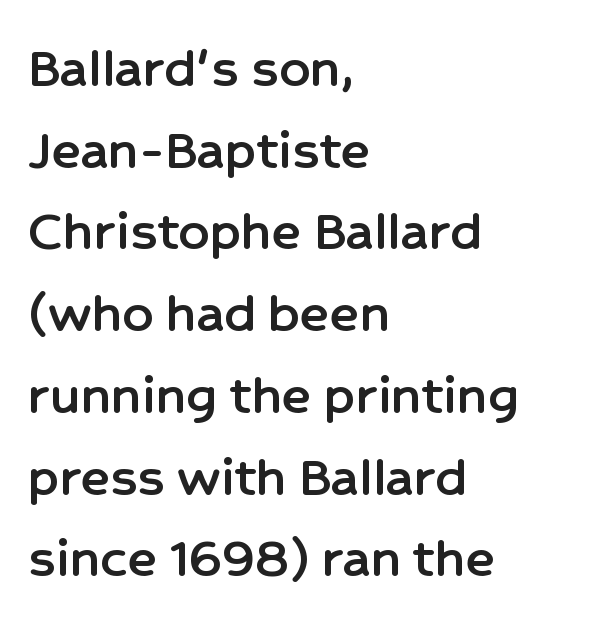
The image shows 61 px sans-serif type, upright; set left-aligned, normal line spacing (1.34x), normal letter spacing, not underlined; low stroke contrast and a medium x-height.
